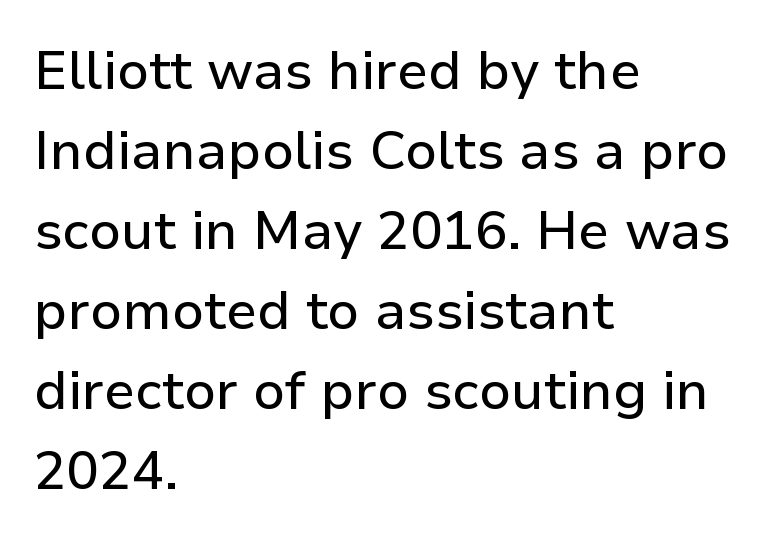
The image shows 54 px sans-serif type, upright; set left-aligned, normal line spacing (1.48x), normal letter spacing, not underlined; low stroke contrast and a medium x-height.
